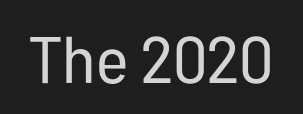
The image shows 66 px regular-weight, condensed sans-serif type, upright; set normal letter spacing, not underlined; low stroke contrast and a medium x-height.
